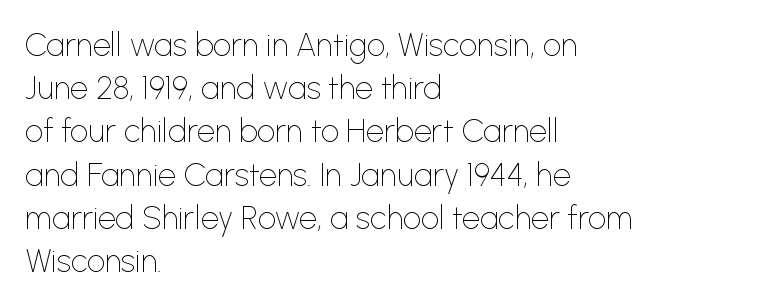
The image shows 32 px thin sans-serif type, upright; set left-aligned, normal line spacing (1.35x), normal letter spacing, not underlined; low stroke contrast and a medium x-height.
